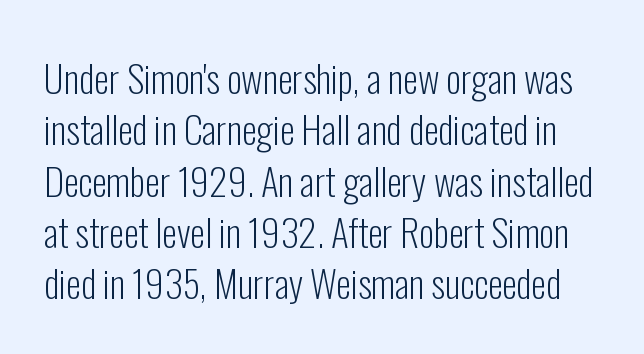
The image shows 38 px light, condensed sans-serif type, upright; set normal line spacing (1.35x), normal letter spacing, not underlined; low stroke contrast and a medium x-height.
